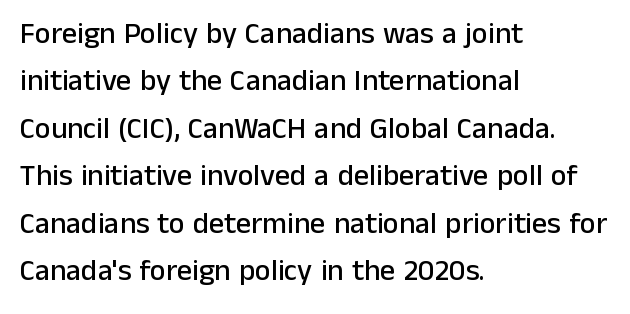
Descenders hang freely into open space. The letters advance in unequal steps, a hallmark of proportional type. A typesetter would call this leading conventional body-copy spacing. Style check: upright.
